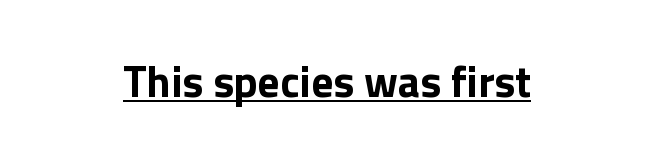
{"serif": "no", "italic": "no", "bold": "yes", "weight": "bold", "width": "normal", "stroke_contrast": "low", "x_height": "medium", "monospaced": "no", "underline": "yes", "align": "center", "letter_spacing": "normal", "letter_spacing_em": 0.0, "glyph_px": 44}
